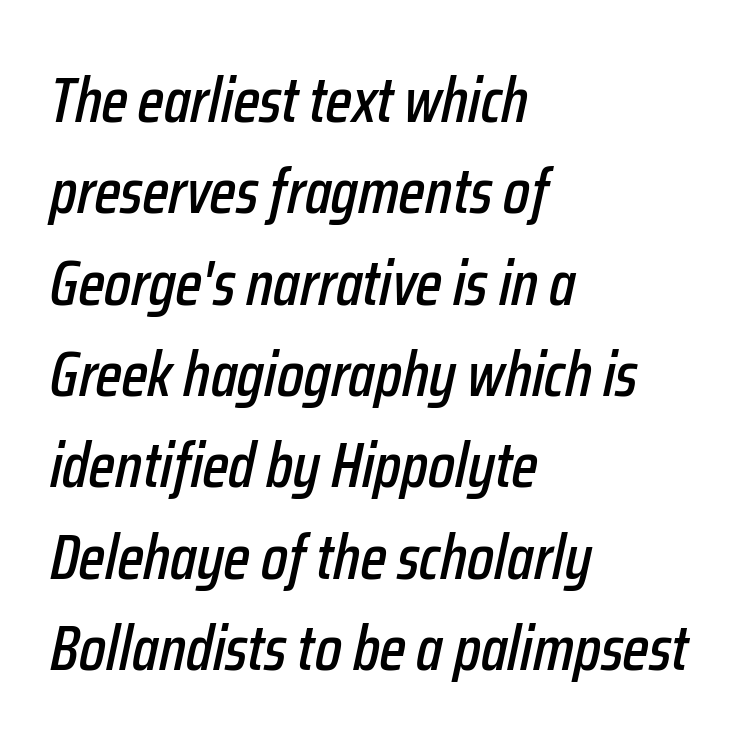
Q: Is the text italic (slanted)? A: Yes, it leans right by about 12 degrees.
Q: Is the text underlined? A: No.
Q: How is the paragraph aligned? A: Left-aligned.
Q: Is the spacing between letters normal or unusually wide? A: Normal.
Q: Is the spacing between lines tight, normal or loose? A: Normal.
Q: Width (condensed, normal, or wide)? A: Condensed.
Q: Stroke contrast? A: Low.
Q: x-height? A: Medium.
Q: Monospaced? A: No.
